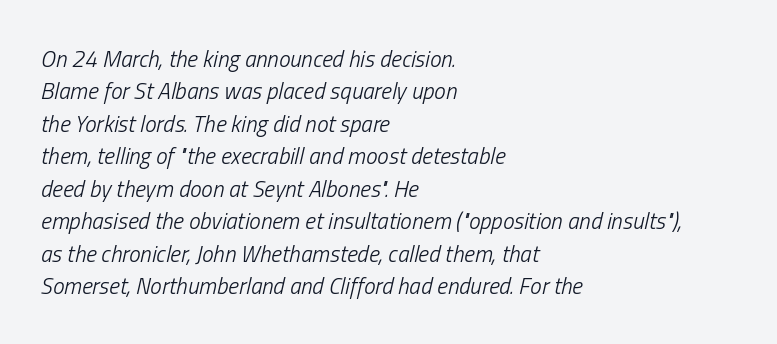
{"italic": "yes", "lean": "right", "slant_degrees": 13, "bold": "no", "underline": "no", "align": "left", "line_spacing": "normal", "line_spacing_ratio": 1.41, "letter_spacing": "normal", "letter_spacing_em": 0.0, "glyph_px": 23}
